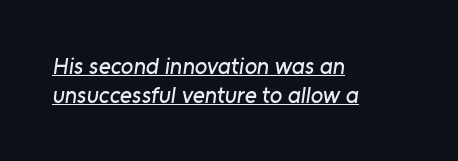
The image shows 23 px text type; set left-aligned, normal line spacing (1.25x), normal letter spacing, underlined.
